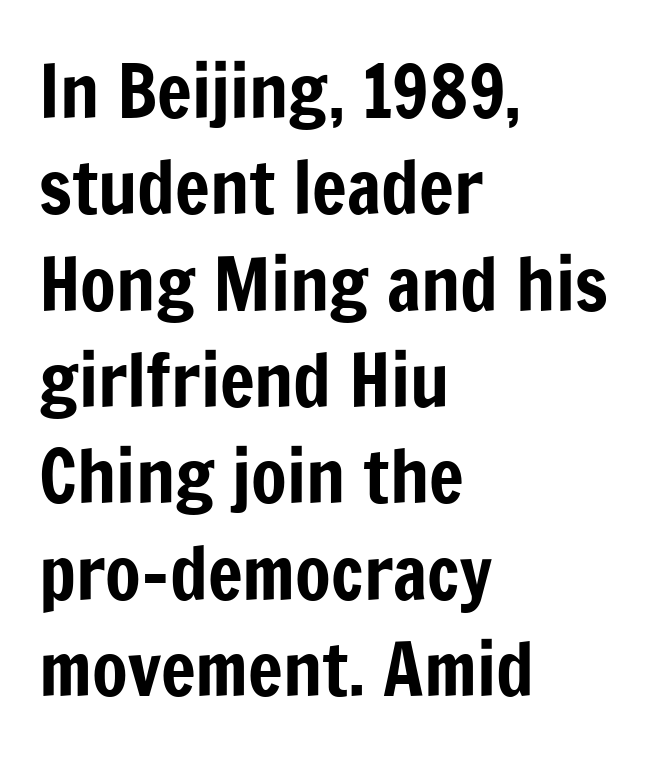
{"serif": "no", "italic": "no", "width": "condensed", "stroke_contrast": "low", "x_height": "medium", "monospaced": "no", "underline": "no", "align": "left", "line_spacing": "normal", "line_spacing_ratio": 1.32, "letter_spacing": "normal", "letter_spacing_em": 0.0, "glyph_px": 73}
